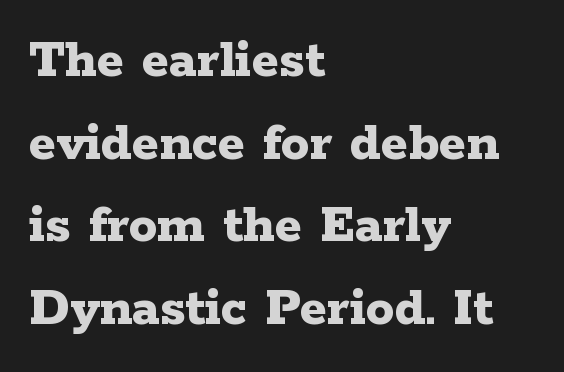
Notice how the stems are strictly vertical — no italics here. Yep, those are serifs on the letters. What's the leading like? Ordinary, nothing unusual. The font is running at its bold setting. Is the letter spacing exaggerated? No — it looks like the ordinary default. Caption: multi-line text, flush left, ragged right.
